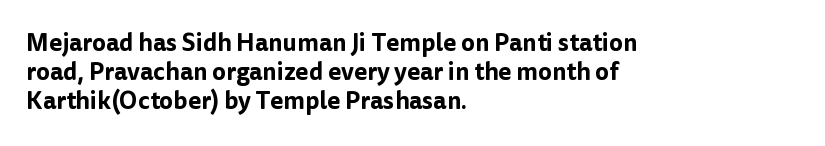
The image shows 24 px text type, upright; set left-aligned, line spacing 1.21x, normal letter spacing, not underlined.
